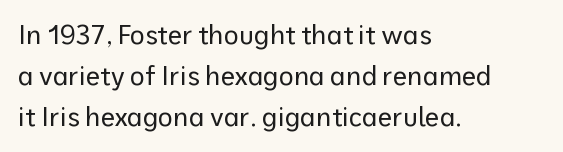
The words here are not underlined. Unbolded letterforms with no extra heft. Quick note: interline space is typical. These lines stack with their left ends in a neat column. Ordinary non-slanted type is in use. Here the glyphs are tracked normally, forming tight word shapes.
